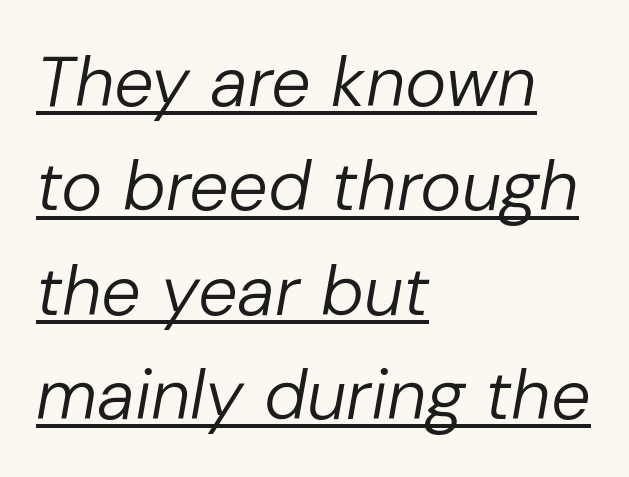
Q: Is the text bold? A: No.
Q: Is the text italic (slanted)? A: Yes, it leans right by about 10 degrees.
Q: Is the text underlined? A: Yes.
Q: How is the paragraph aligned? A: Left-aligned.
Q: Is the spacing between letters normal or unusually wide? A: Normal.
Q: Is the spacing between lines tight, normal or loose? A: Normal.
Q: Width (condensed, normal, or wide)? A: Normal.
Q: Stroke contrast? A: Low.
Q: x-height? A: Medium.
Q: Monospaced? A: No.
